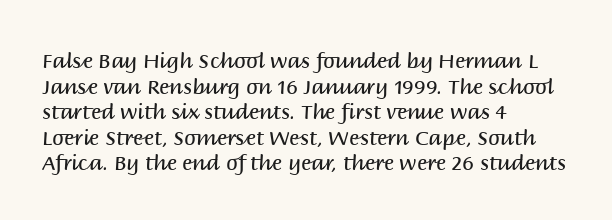
{"bold": "no", "underline": "no", "align": "left", "line_spacing_ratio": 1.22, "letter_spacing": "normal", "letter_spacing_em": 0.0, "glyph_px": 21}
